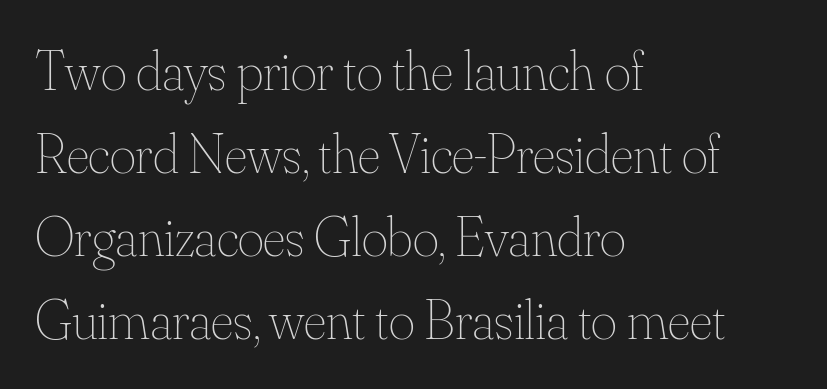
Do the characters align in a grid? No, the font is proportional. Anything drawn beneath the words? Only blank space. Unbolded letterforms with no extra heft. Unlike italic type, these characters show no tilt at all.
